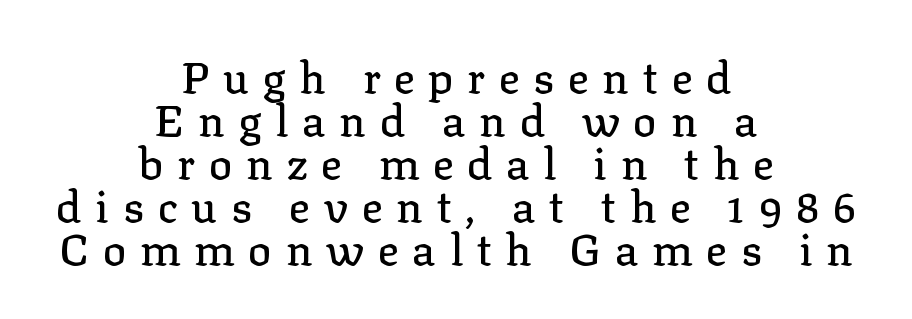
The image shows 44 px serif type, upright; set centered, tight line spacing (0.98x), unusually wide letter spacing (+0.31 em), not underlined; low stroke contrast and a medium x-height.
